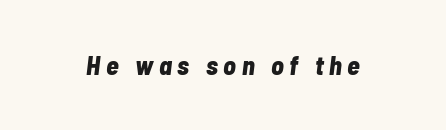
Q: Is the text bold? A: Yes.
Q: Is the text italic (slanted)? A: Yes, it leans right by about 7 degrees.
Q: Is the text underlined? A: No.
Q: Is the spacing between letters normal or unusually wide? A: Unusually wide.
